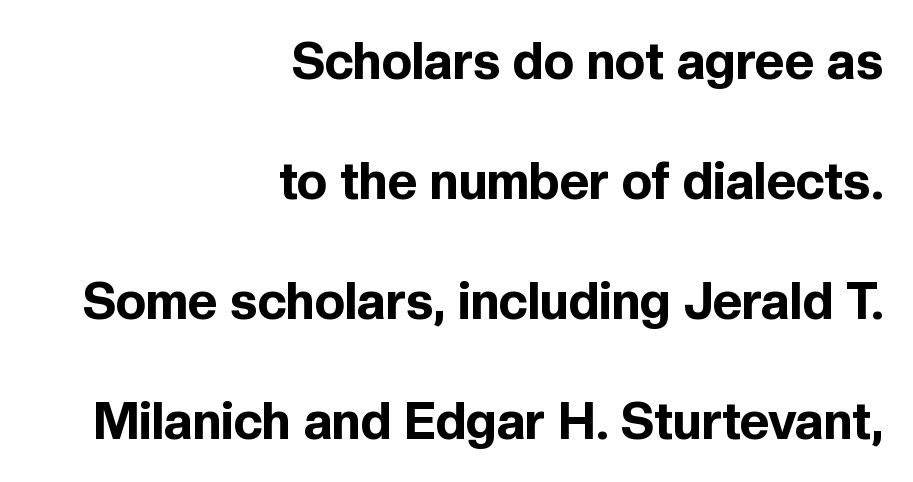
{"serif": "no", "italic": "no", "bold": "yes", "weight": "bold", "width": "normal", "x_height": "medium", "monospaced": "no", "underline": "no", "align": "right", "line_spacing": "loose", "line_spacing_ratio": 2.35, "letter_spacing": "normal", "letter_spacing_em": 0.0, "glyph_px": 51}
